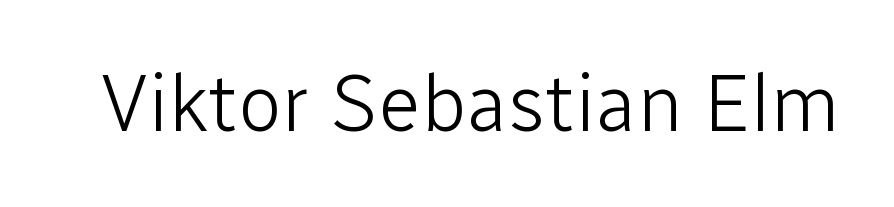
The space beneath each line is pristine and unruled. No heavy texture on the line: the type isn't bold. The font family rendered here belongs to the sans-serif group. The lettering holds an erect, upright posture throughout. Caption: standard tracking, unaltered. Note the varied advance widths — an 'i' is clearly narrower than an 'm'.
